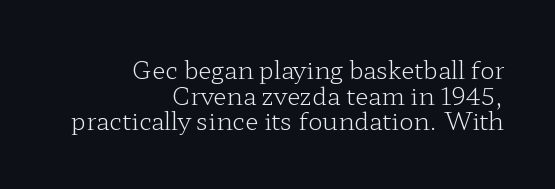
{"italic": "no", "bold": "no", "underline": "no", "align": "right", "line_spacing": "tight", "line_spacing_ratio": 1.07, "letter_spacing": "normal", "letter_spacing_em": 0.0, "glyph_px": 24}
